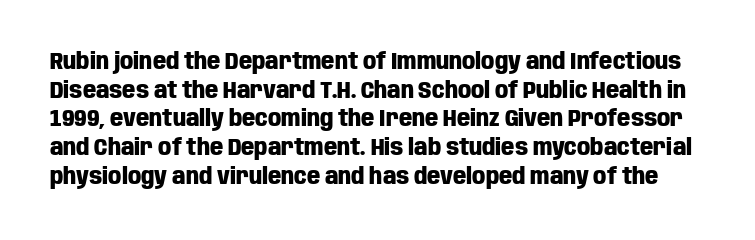
Q: Is the text bold? A: Yes.
Q: Is the text italic (slanted)? A: No, it is upright.
Q: Is the text underlined? A: No.
Q: Is the spacing between letters normal or unusually wide? A: Normal.
Q: Is the spacing between lines tight, normal or loose? A: Normal.
